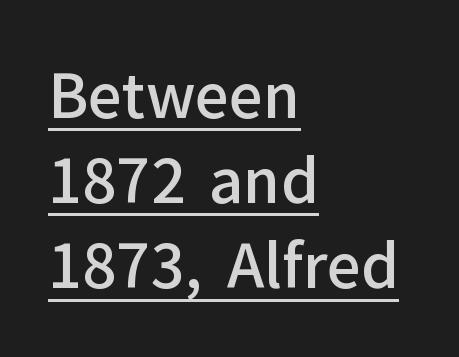
Q: Is the text bold? A: Semi-bold.
Q: Is the text italic (slanted)? A: No, it is upright.
Q: Is the typeface a serif or a sans-serif typeface? A: Sans-serif.
Q: Is the text underlined? A: Yes.
Q: How is the paragraph aligned? A: Left-aligned.
Q: Is the spacing between letters normal or unusually wide? A: Normal.
Q: Is the spacing between lines tight, normal or loose? A: Normal.
Q: Width (condensed, normal, or wide)? A: Normal.
Q: Stroke contrast? A: Low.
Q: x-height? A: Medium.
Q: Monospaced? A: No.
